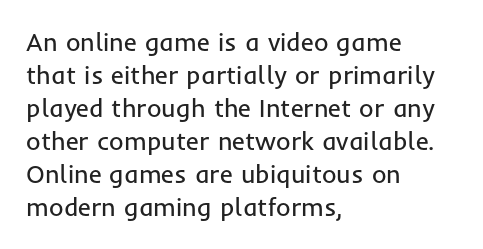
Q: Is the text bold? A: No.
Q: Is the text italic (slanted)? A: No, it is upright.
Q: Is the text underlined? A: No.
Q: How is the paragraph aligned? A: Left-aligned.
Q: Is the spacing between letters normal or unusually wide? A: Normal.
Q: Is the spacing between lines tight, normal or loose? A: Normal.
